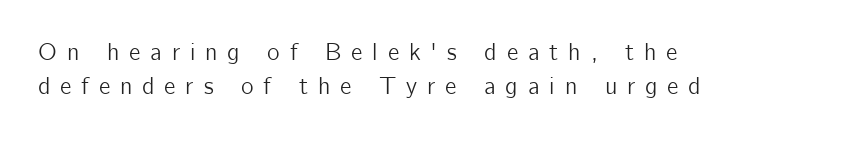
A roman cut, with each character standing at attention. The tracking jumps out immediately: characters are airy and widely separated. The paragraph has a hard left edge and a soft right edge. The glyphs are unaccompanied by any horizontal stroke below them. Normally led — the rows are evenly, conventionally spaced.
